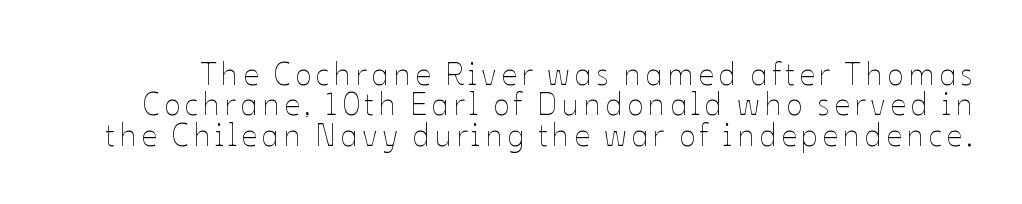
The type sits square on the baseline with zero lean. Character widths vary here, with narrow letters taking less room than wide ones. The glyphs are unaccompanied by any horizontal stroke below them. Vertical spacing — tight. The typesetting does not lean heavy: it is not bold.
